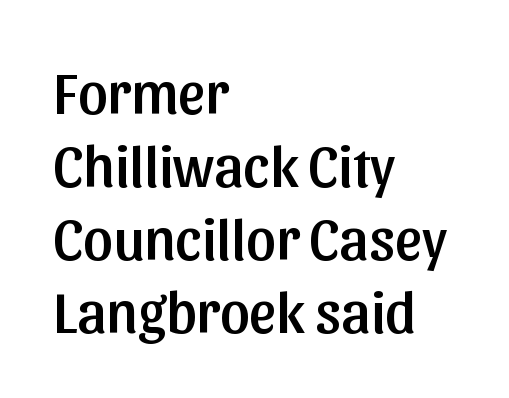
The area under the type is left untouched. The tracking reads as untouched default to a designer's eye. To sum up the face: it is a sans, with no serifs. A student would call this left alignment; a typographer would say flush left, rag right. Character widths vary here, with narrow letters taking less room than wide ones. The axis of the letterforms is exactly vertical.
